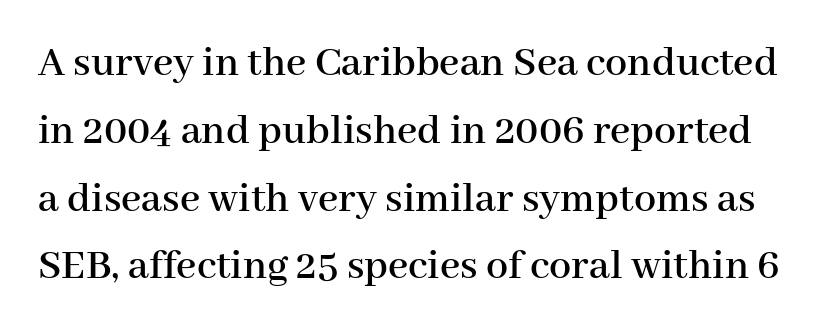
The image shows 44 px serif type, upright; set normal line spacing (1.54x), normal letter spacing, not underlined; high stroke contrast and a medium x-height.
